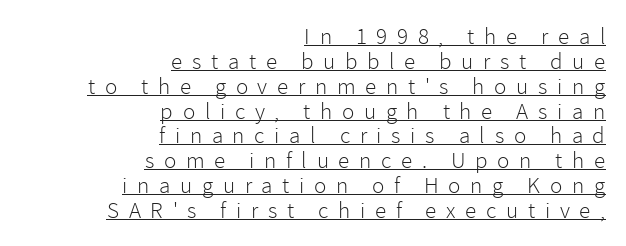
The image shows 23 px text type, upright; set right-aligned, tight line spacing (1.08x), unusually wide letter spacing (+0.42 em), underlined.
